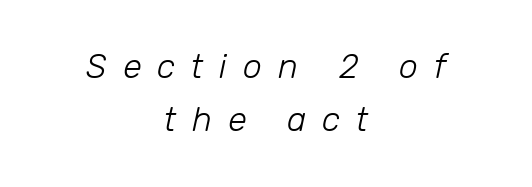
Q: Is the text bold? A: No.
Q: Is the text italic (slanted)? A: Yes, it leans right by about 12 degrees.
Q: Is the text underlined? A: No.
Q: How is the paragraph aligned? A: Centered.
Q: Is the spacing between letters normal or unusually wide? A: Unusually wide.
Q: Is the spacing between lines tight, normal or loose? A: Normal.
Q: Width (condensed, normal, or wide)? A: Normal.
Q: Stroke contrast? A: Low.
Q: x-height? A: Medium.
Q: Monospaced? A: No.
